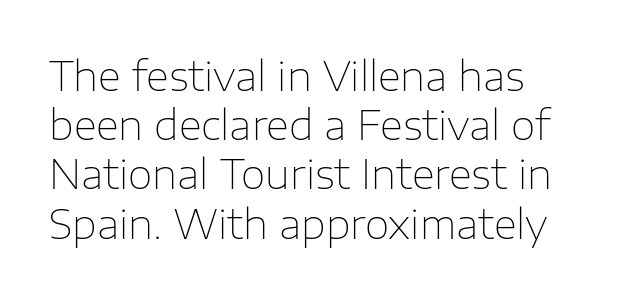
The face used here is rendered with its standard letterfit. Unlike italic type, these characters show no tilt at all. Descenders are the only things crossing below the line. Stroke mass is kept to a normal reading level or below. The glyphs in this specimen are sans serif. The passage shown is typed in a proportional face where columns would drift.
